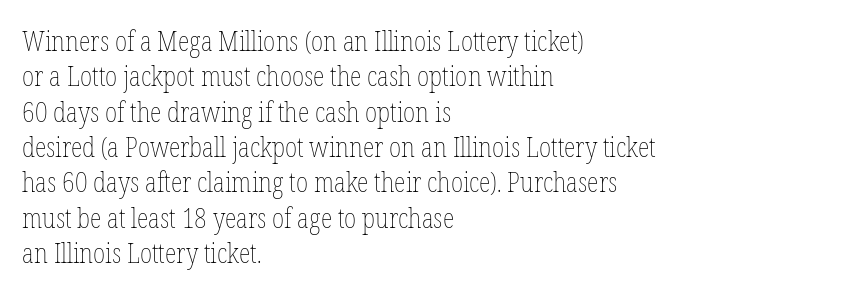
The image shows 27 px text type, upright; set left-aligned, normal line spacing (1.31x), normal letter spacing, not underlined.
